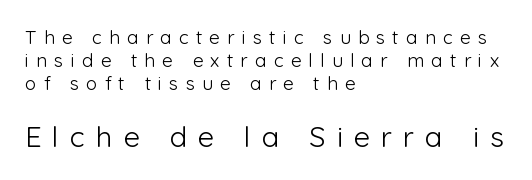
The image shows 29 px light sans-serif type, upright; set left-aligned, line spacing 1.22x, unusually wide letter spacing (+0.38 em), not underlined; the second (bottom) block is 1.53x larger; low stroke contrast and a medium x-height.
